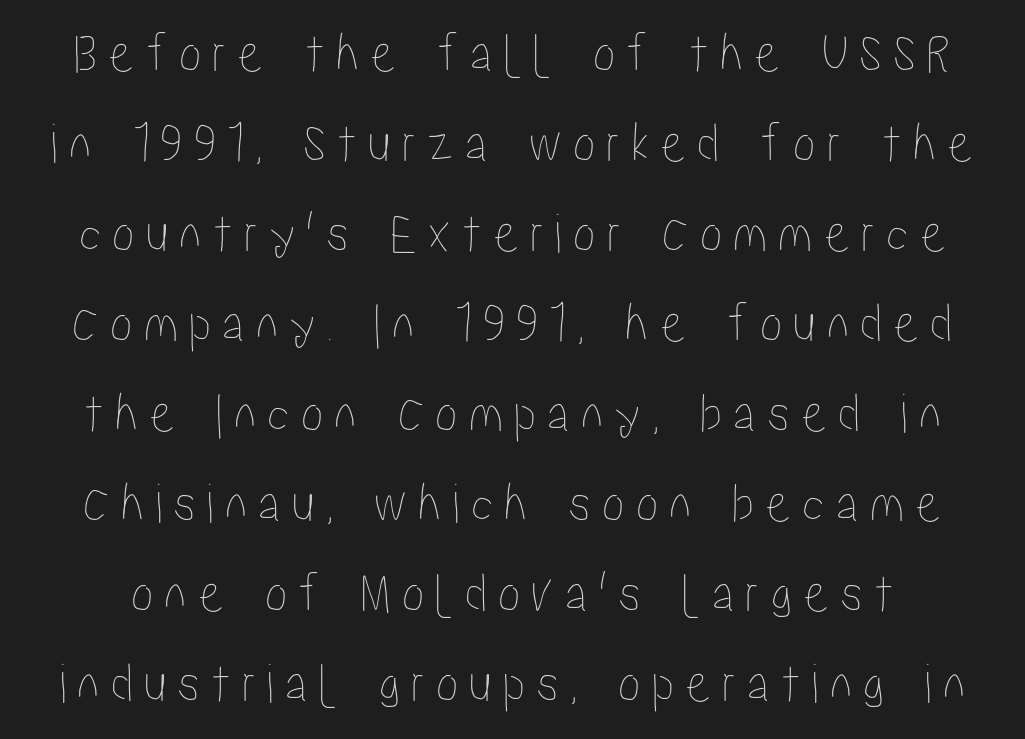
{"italic": "no", "width": "condensed", "stroke_contrast": "low", "x_height": "medium", "monospaced": "no", "underline": "no", "line_spacing": "normal", "line_spacing_ratio": 1.58, "glyph_px": 57}
